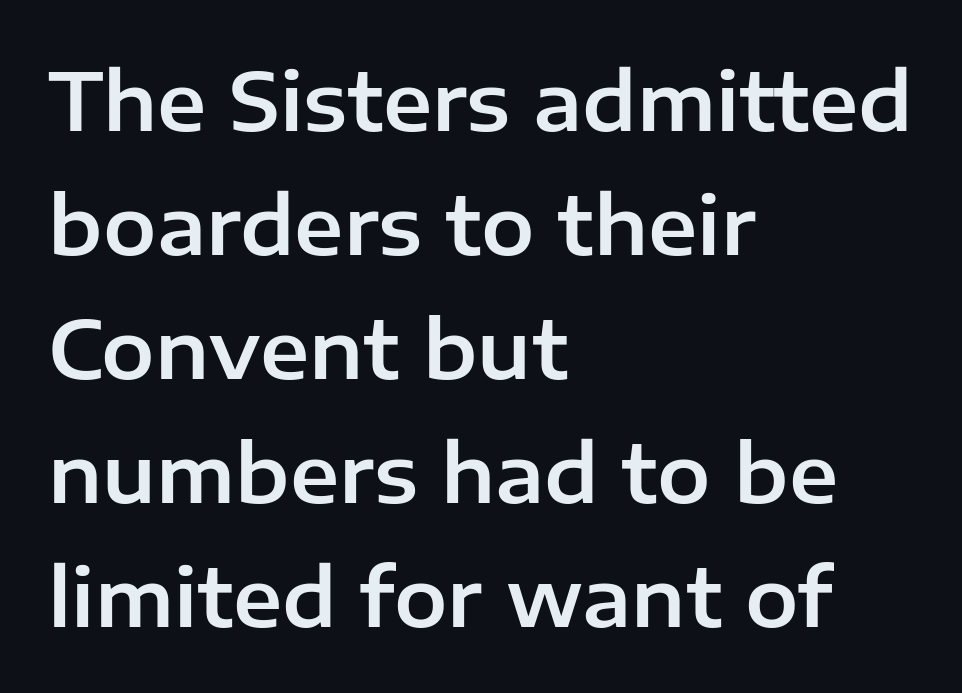
The foot of each line stays bare and open. Letter spacing: default. Letterform terminals end flat and unadorned throughout the passage. The lettering holds an erect, upright posture throughout. Is there much room between lines? A standard amount, neither cramped nor airy. The paragraph has a hard left edge and a soft right edge.
